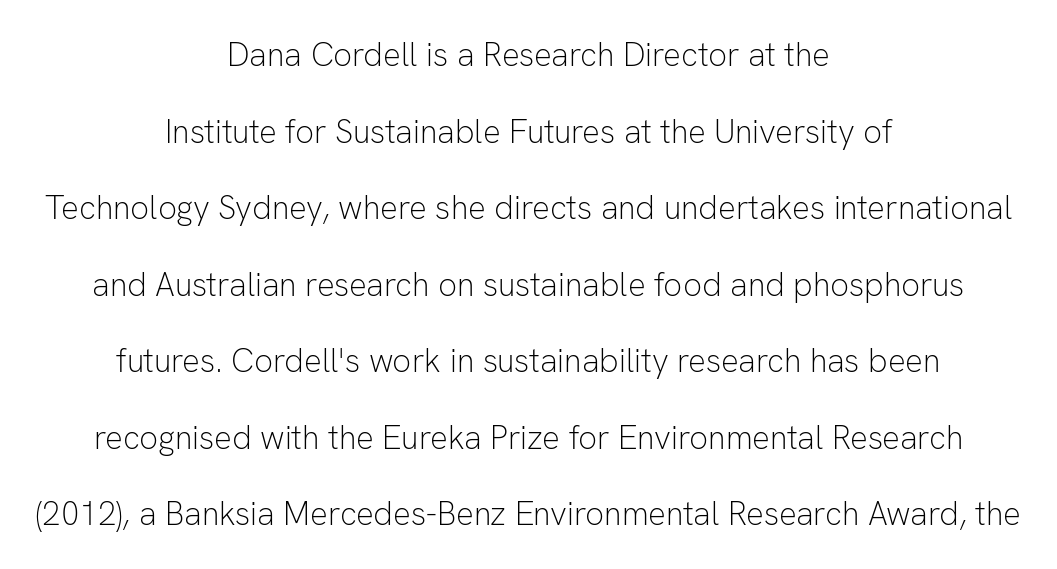
Underline: absent. Letters have the restrained weight of plain body copy at most. The lines are spread far apart with generous leading. Grotesque or geometric, the face here clearly has no serifs. Quick note: not italic, upright.
